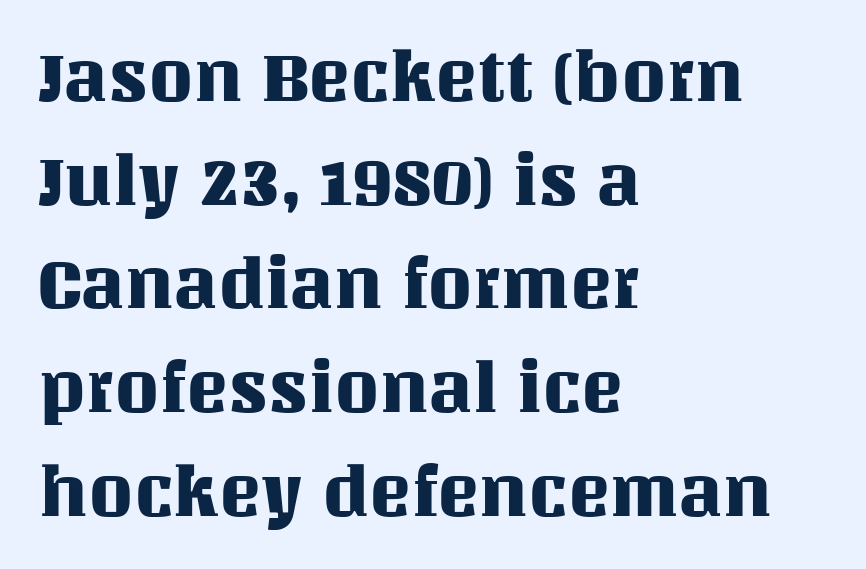
Honestly, the row spacing looks completely unremarkable. The gap between lines stays unmarked. Spacing verdict: proportional, widths tailored to each character. The paragraph shown leans on its left margin. Unlike italic type, these characters show no tilt at all. The rendering keeps characters at their native spacing.
